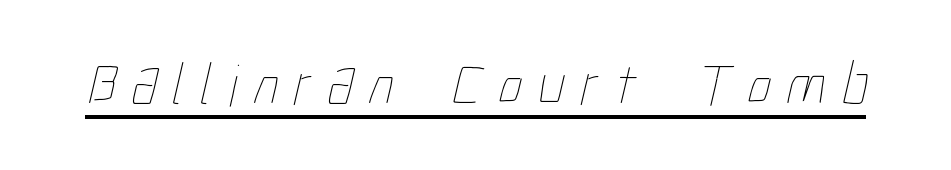
Proportional: the letters do not fall into vertical columns. No letter is thick-stroked: the sample isn't bold. The words here are underlined. Students, note that the glyphs here are deliberately spaced far apart.
